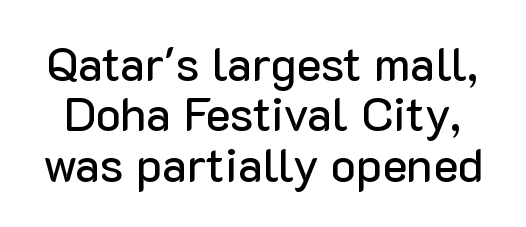
{"serif": "no", "italic": "no", "width": "normal", "stroke_contrast": "low", "x_height": "medium", "monospaced": "no", "underline": "no", "line_spacing": "tight", "line_spacing_ratio": 1.07, "letter_spacing": "normal", "letter_spacing_em": 0.0, "glyph_px": 47}
